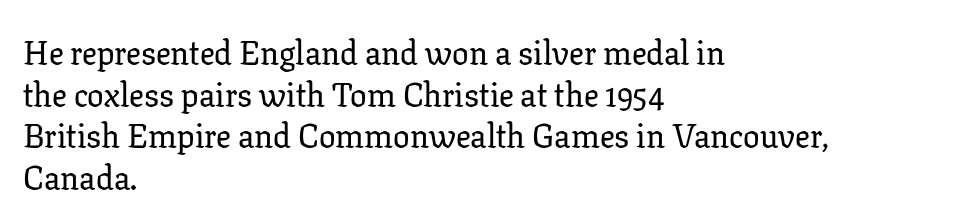
Q: Is the text italic (slanted)? A: No, it is upright.
Q: Is the typeface a serif or a sans-serif typeface? A: Serif.
Q: Is the text underlined? A: No.
Q: How is the paragraph aligned? A: Left-aligned.
Q: Is the spacing between letters normal or unusually wide? A: Normal.
Q: Is the spacing between lines tight, normal or loose? A: Normal.
Q: Width (condensed, normal, or wide)? A: Normal.
Q: Stroke contrast? A: Low.
Q: x-height? A: Medium.
Q: Monospaced? A: No.
